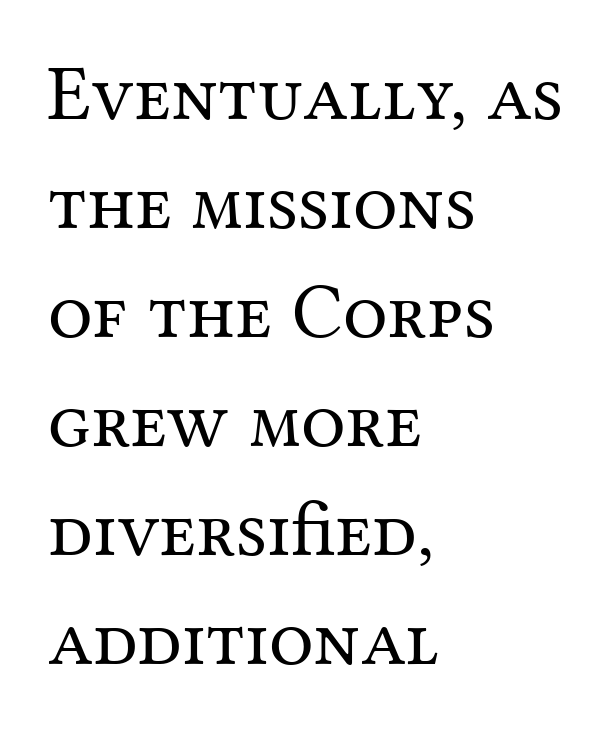
{"serif": "yes", "italic": "no", "bold": "no", "weight": "regular", "width": "normal", "stroke_contrast": "medium", "x_height": "medium", "monospaced": "no", "underline": "no", "align": "left", "line_spacing": "normal", "line_spacing_ratio": 1.38, "letter_spacing": "normal", "letter_spacing_em": 0.0, "glyph_px": 79}
